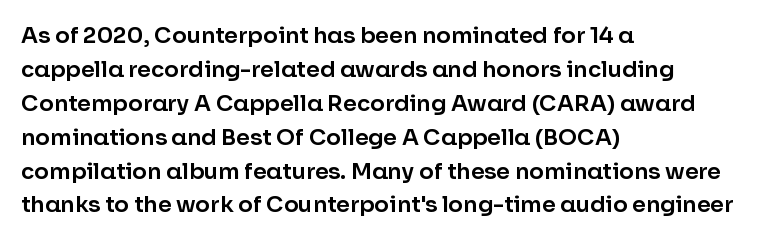
{"italic": "no", "underline": "no", "align": "left", "line_spacing": "normal", "line_spacing_ratio": 1.54, "letter_spacing": "normal", "letter_spacing_em": 0.0, "glyph_px": 22}
